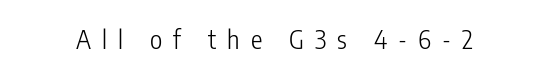
Letter spacing: wide. Has an underline been added? It has not. A typesetter would mark this as roman, not italic. No heavy texture on the line: the type isn't bold.
